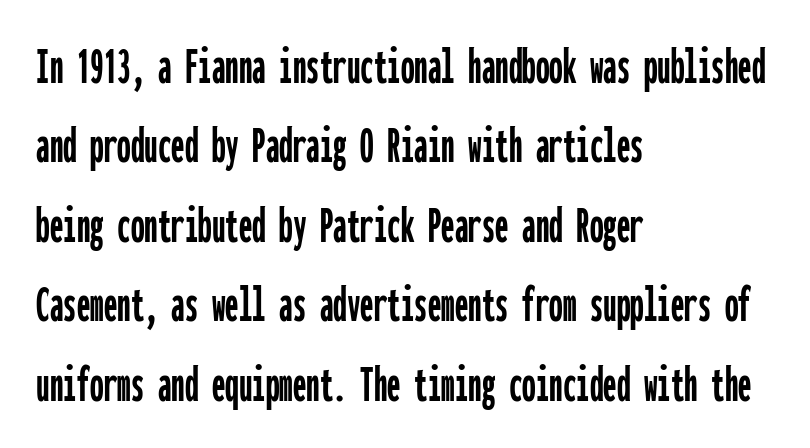
Every character sits straight up, as roman type does. Nothing sits at the stroke ends, so this counts as sans-serif. Each letter, wide or thin by design, is forced into the same width here. Glyph-to-glyph distance matches everyday printed text.
